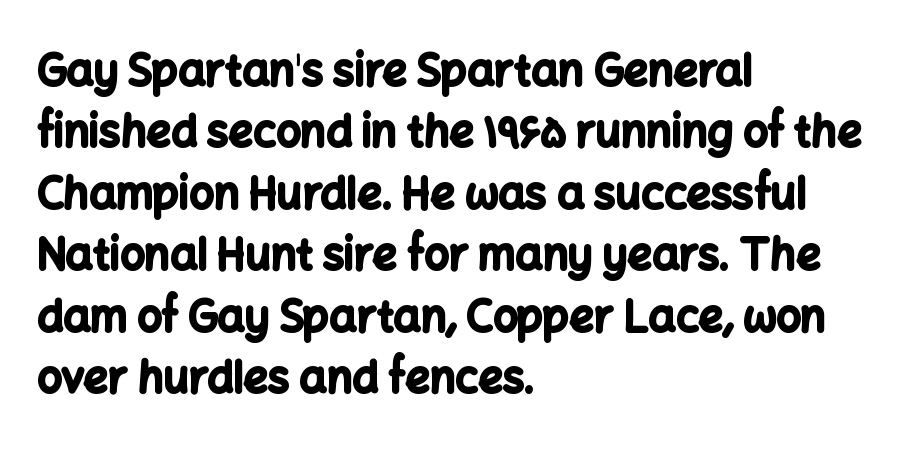
{"serif": "no", "italic": "no", "bold": "yes", "weight": "bold", "width": "normal", "stroke_contrast": "low", "x_height": "medium", "monospaced": "no", "underline": "no", "align": "left", "line_spacing": "normal", "line_spacing_ratio": 1.43, "letter_spacing": "normal", "letter_spacing_em": 0.0, "glyph_px": 43}
